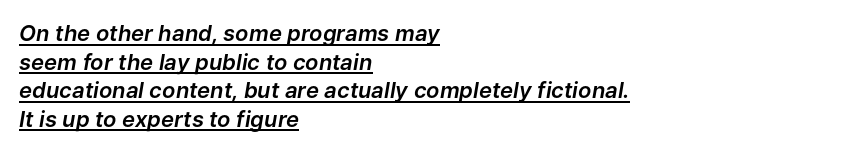
{"italic": "yes", "lean": "right", "slant_degrees": 9, "underline": "yes", "align": "left", "line_spacing": "normal", "line_spacing_ratio": 1.3, "letter_spacing": "normal", "letter_spacing_em": 0.0, "glyph_px": 22}
